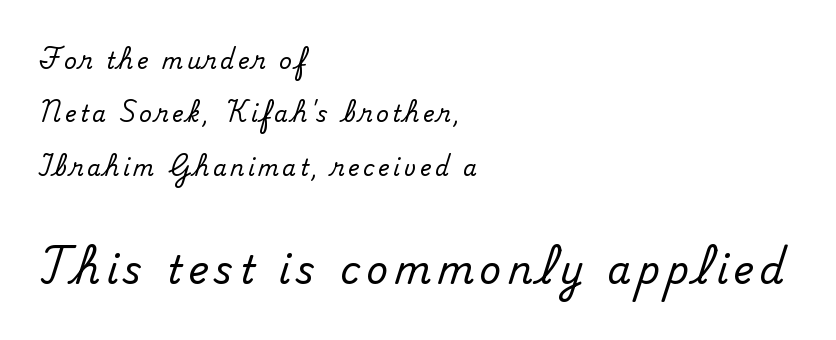
{"serif": "yes", "width": "normal", "stroke_contrast": "medium", "x_height": "small", "monospaced": "no", "underline": "no", "align": "left", "line_spacing": "loose", "line_spacing_ratio": 2.43, "larger_block": "second", "size_ratio": 1.73, "glyph_px": 38}
